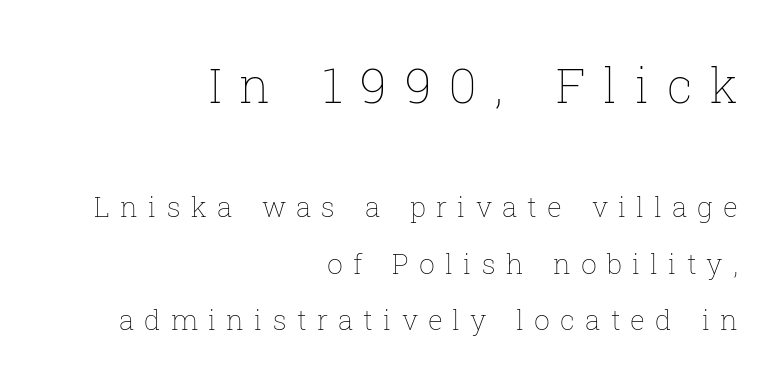
The image shows 49 px thin type, upright; set right-aligned, loose line spacing (2.03x), unusually wide letter spacing (+0.36 em), not underlined; the first (top) block is 1.75x larger; low stroke contrast and a medium x-height.
